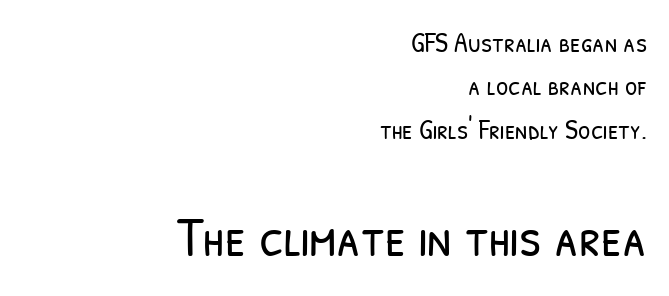
The image shows 56 px light, condensed sans-serif type; set right-aligned, normal line spacing (1.55x), normal letter spacing, not underlined; the second (bottom) block is 2.0x larger; low stroke contrast and a medium x-height.
